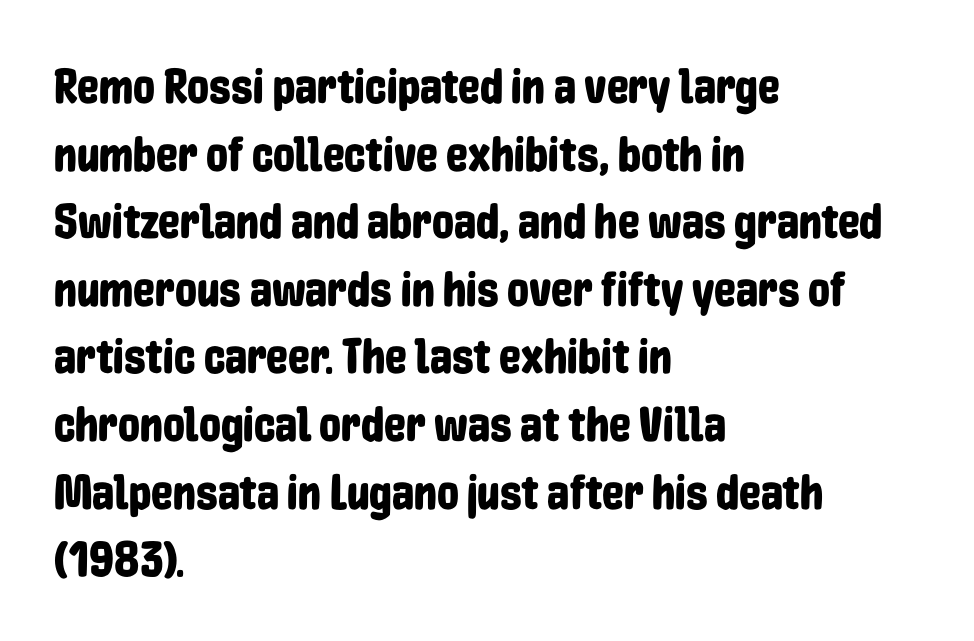
Q: Is the text italic (slanted)? A: No, it is upright.
Q: Is the typeface a serif or a sans-serif typeface? A: Sans-serif.
Q: Is the text underlined? A: No.
Q: How is the paragraph aligned? A: Left-aligned.
Q: Is the spacing between letters normal or unusually wide? A: Normal.
Q: Is the spacing between lines tight, normal or loose? A: Normal.
Q: Width (condensed, normal, or wide)? A: Condensed.
Q: Stroke contrast? A: Low.
Q: x-height? A: Medium.
Q: Monospaced? A: No.
